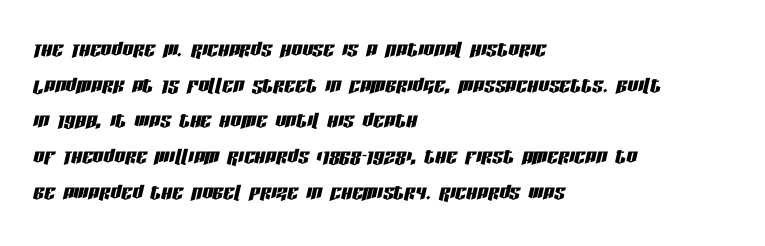
The letters are slanted; this is an italic face. Plain, unruled lines of type. The letterforms sit shoulder to shoulder at normal distance. Reading down the block, your eye returns to a fixed left position each line. Vertically, the passage feels balanced, rows spaced as you'd expect.
